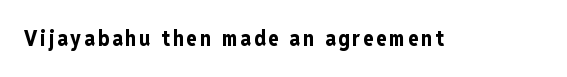
Pretty heavy lettering here — definitely bold. The passage shown is not underscored anywhere. Do the letters lean? They stand straight.
